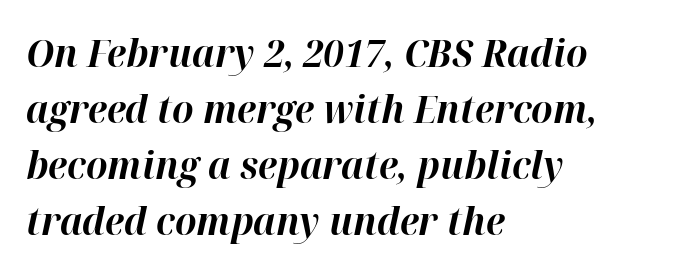
The image shows 38 px bold type, italic (leaning right); set left-aligned, normal line spacing (1.47x), normal letter spacing, not underlined; high stroke contrast and a medium x-height.
